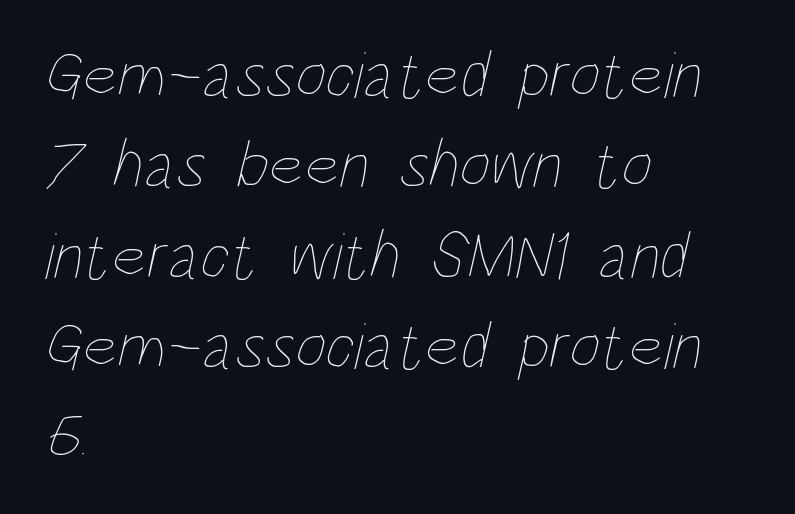
The image shows 67 px thin, condensed type; set left-aligned, normal line spacing (1.35x), normal letter spacing, not underlined; low stroke contrast and a large x-height.
